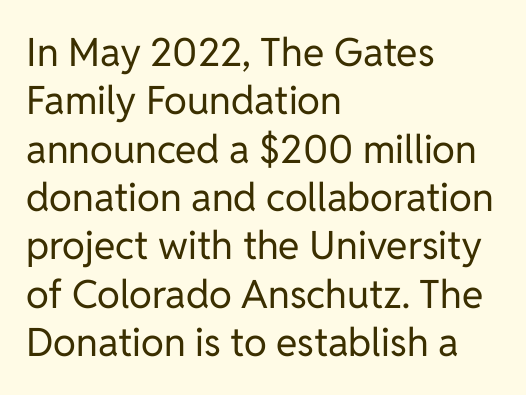
No heavy texture on the line: the type isn't bold. Quick note: not italic, upright. In CSS terms this would be text-align: left. How are the letters spaced? Ordinarily, with no added tracking. Spacing verdict: proportional, widths tailored to each character. The space beneath each line is pristine and unruled.
